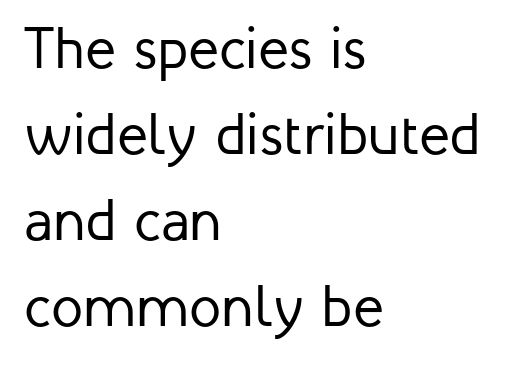
Q: Is the text bold? A: No.
Q: Is the text italic (slanted)? A: No, it is upright.
Q: Is the typeface a serif or a sans-serif typeface? A: Sans-serif.
Q: Is the text underlined? A: No.
Q: How is the paragraph aligned? A: Left-aligned.
Q: Is the spacing between letters normal or unusually wide? A: Normal.
Q: Is the spacing between lines tight, normal or loose? A: Normal.
Q: Width (condensed, normal, or wide)? A: Normal.
Q: Stroke contrast? A: Low.
Q: x-height? A: Medium.
Q: Monospaced? A: No.
